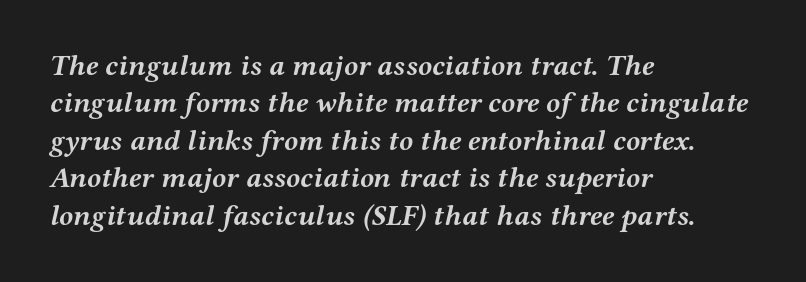
The image shows 29 px semibold, wide serif type, italic (leaning right); set left-aligned, normal line spacing (1.29x), normal letter spacing, not underlined; medium stroke contrast and a medium x-height.
